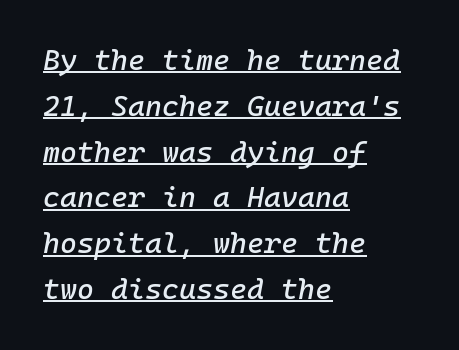
{"italic": "yes", "lean": "right", "slant_degrees": 10, "width": "normal", "stroke_contrast": "low", "x_height": "medium", "monospaced": "yes", "underline": "yes", "align": "left", "line_spacing": "normal", "line_spacing_ratio": 1.58, "letter_spacing": "normal", "letter_spacing_em": 0.0, "glyph_px": 29}
